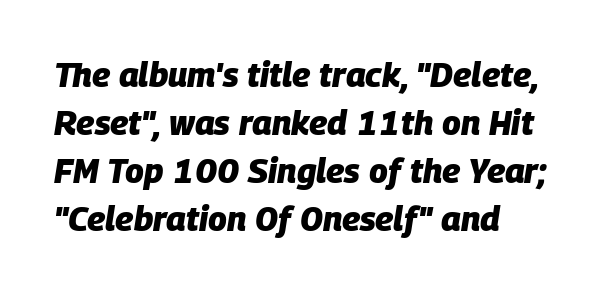
{"italic": "yes", "lean": "right", "slant_degrees": 9, "bold": "yes", "weight": "heavy", "width": "normal", "stroke_contrast": "low", "x_height": "large", "monospaced": "no", "underline": "no", "line_spacing": "normal", "line_spacing_ratio": 1.41, "letter_spacing": "normal", "letter_spacing_em": 0.0, "glyph_px": 34}
